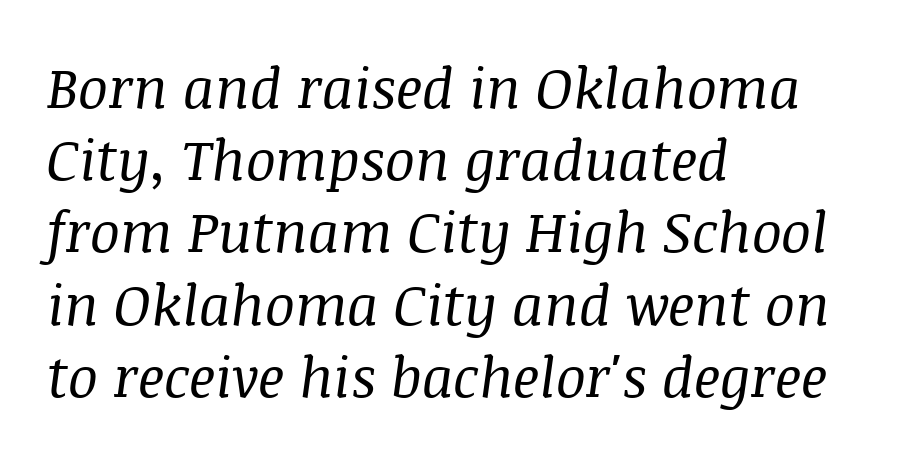
Q: Is the text bold? A: No.
Q: Is the text italic (slanted)? A: Yes, it leans right by about 8 degrees.
Q: Is the typeface a serif or a sans-serif typeface? A: Serif.
Q: Is the text underlined? A: No.
Q: How is the paragraph aligned? A: Left-aligned.
Q: Is the spacing between letters normal or unusually wide? A: Normal.
Q: Is the spacing between lines tight, normal or loose? A: Normal.
Q: Width (condensed, normal, or wide)? A: Normal.
Q: Stroke contrast? A: Medium.
Q: x-height? A: Large.
Q: Monospaced? A: No.
